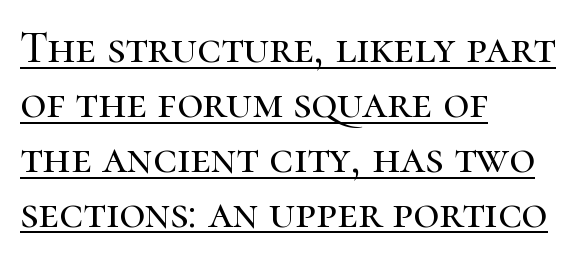
The image shows 45 px serif type, upright; set left-aligned, line spacing 1.22x, normal letter spacing, underlined; high stroke contrast and a medium x-height.
